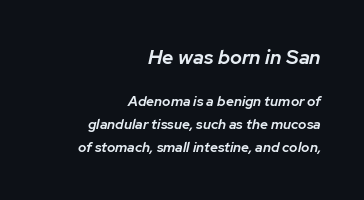
The image shows 20 px text type, italic (leaning right); set right-aligned, normal line spacing (1.62x), normal letter spacing, not underlined; the first (top) block is 1.43x larger.
